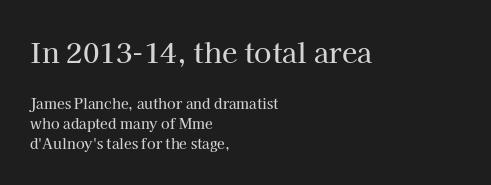
In terms of leading, this rendering sits right in the middle. Typographically, this falls in the serif category. Looks like regular typesetting: each glyph gets only the width it needs. The passage shown is not underscored anywhere.
